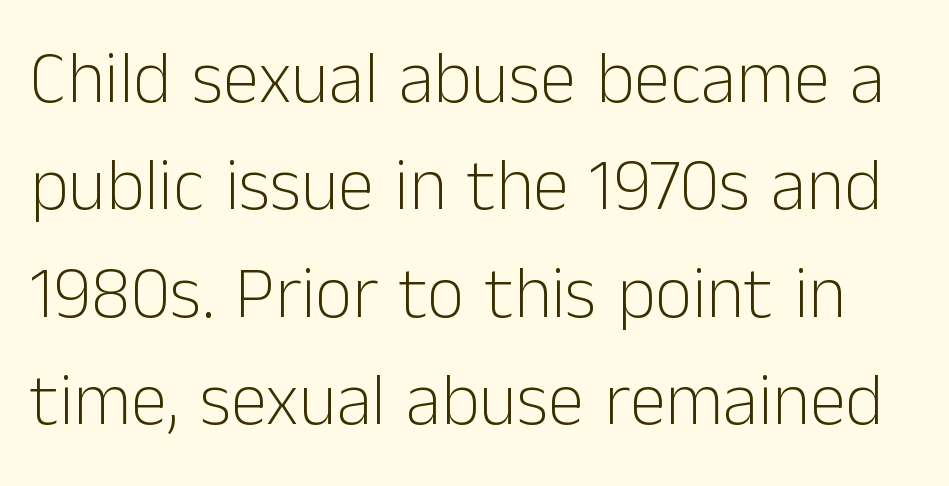
{"serif": "no", "italic": "no", "bold": "no", "weight": "light", "width": "normal", "stroke_contrast": "low", "x_height": "medium", "monospaced": "no", "underline": "no", "line_spacing": "normal", "line_spacing_ratio": 1.47, "letter_spacing": "normal", "letter_spacing_em": 0.0, "glyph_px": 73}
